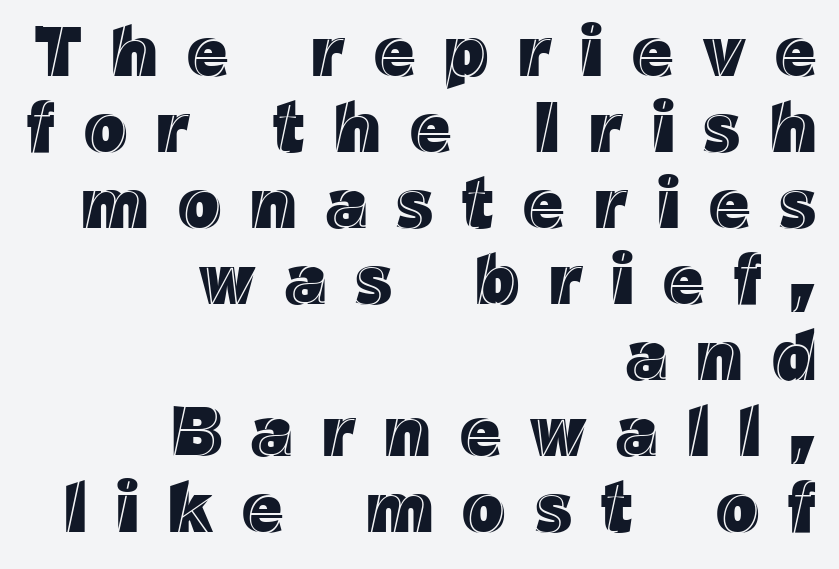
No word sits above an underline. Letter spacing: wide. This block would grow much taller if given ordinary leading; it's compressed now. A flush-right, rag-left setting is used for this passage. Posture: vertical.
